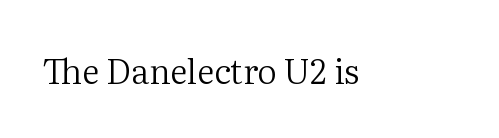
{"serif": "yes", "italic": "no", "bold": "no", "weight": "regular", "width": "normal", "stroke_contrast": "medium", "x_height": "medium", "monospaced": "no", "underline": "no", "letter_spacing": "normal", "letter_spacing_em": 0.0, "glyph_px": 34}
